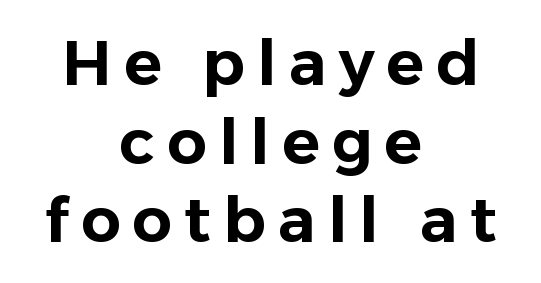
The axis of the letterforms is exactly vertical. This sample uses a sans-serif face. Each row of text sits above clean, open space. One glance says typical: line gaps are just what's usual. Both edges are ragged and mirror each other, which tells us the setting is centered. Varying glyph widths throughout — classic text-font behaviour.
